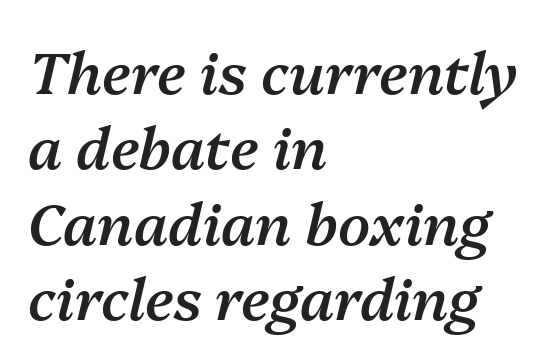
{"italic": "yes", "lean": "right", "slant_degrees": 13, "bold": "semi", "weight": "semibold", "width": "normal", "stroke_contrast": "medium", "x_height": "medium", "monospaced": "no", "underline": "no", "align": "left", "line_spacing": "normal", "line_spacing_ratio": 1.3, "letter_spacing": "normal", "letter_spacing_em": 0.0, "glyph_px": 58}
